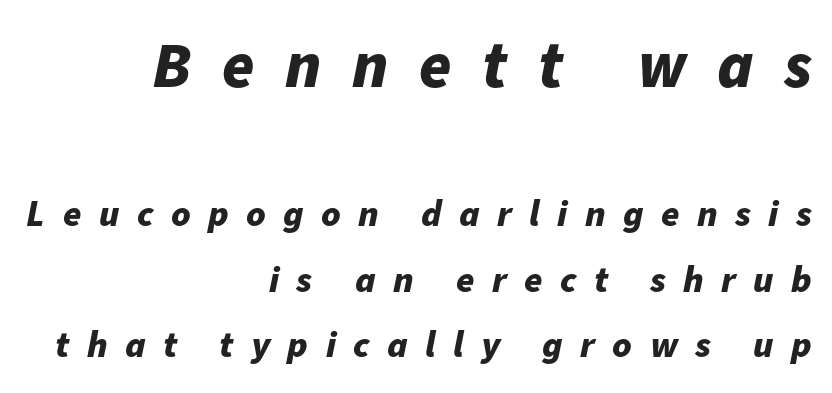
Q: Is the text bold? A: Yes.
Q: Is the text italic (slanted)? A: Yes, it leans right by about 11 degrees.
Q: Is the text underlined? A: No.
Q: How is the paragraph aligned? A: Right-aligned.
Q: Is the spacing between letters normal or unusually wide? A: Unusually wide.
Q: Which block of text is set in a larger size, the first (top) or the second (bottom)? A: The first (top) one.
Q: Width (condensed, normal, or wide)? A: Normal.
Q: Stroke contrast? A: Low.
Q: x-height? A: Medium.
Q: Monospaced? A: No.
